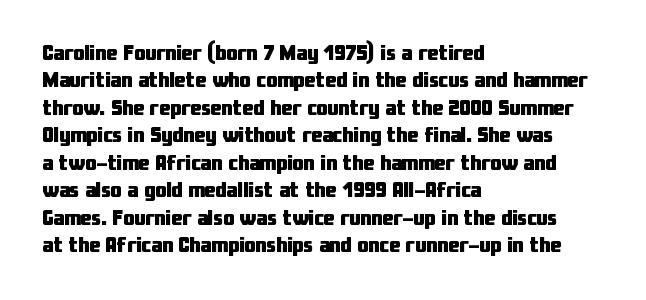
{"italic": "no", "bold": "yes", "underline": "no", "align": "left", "line_spacing": "normal", "line_spacing_ratio": 1.25, "letter_spacing": "normal", "letter_spacing_em": 0.0, "glyph_px": 22}
